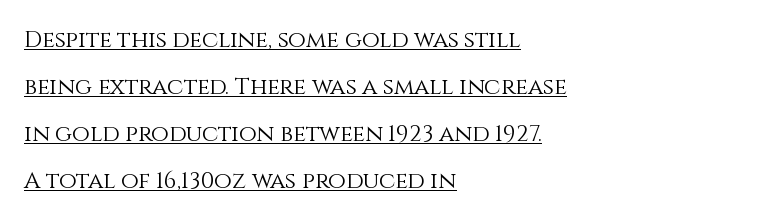
The image shows 23 px text type, upright; set left-aligned, loose line spacing (2.05x), normal letter spacing, underlined.
